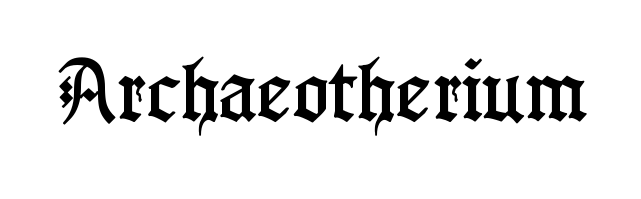
Note the varied advance widths — an 'i' is clearly narrower than an 'm'. Every stem runs plumb, perpendicular to the baseline. Letters rest on an invisible, unmarked baseline. Are there feet on the stems? There are — it's a serif. Standard letterfit; no display-style spreading of the glyphs.
